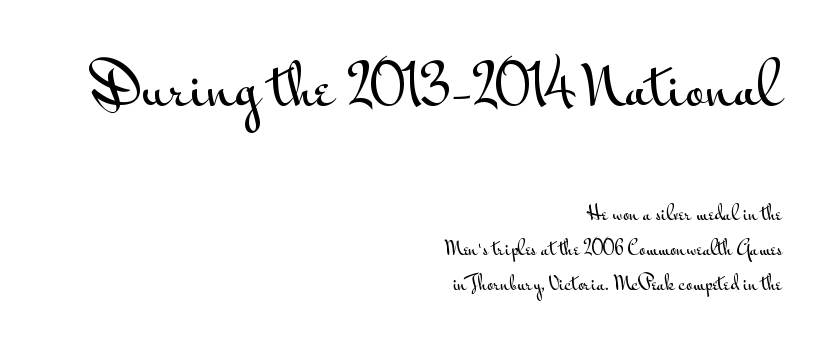
The image shows 55 px wide sans-serif type; set right-aligned, loose line spacing (1.96x), normal letter spacing, not underlined; the first (top) block is 3.06x larger; medium stroke contrast and a small x-height.
